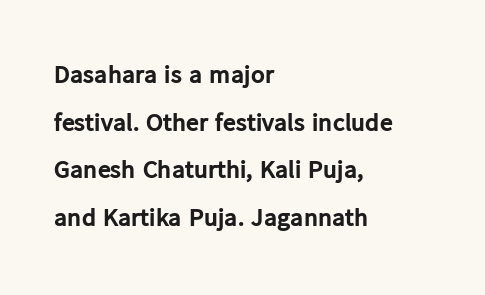
Q: Is the text bold? A: Yes.
Q: Is the text italic (slanted)? A: No, it is upright.
Q: Is the text underlined? A: No.
Q: How is the paragraph aligned? A: Left-aligned.
Q: Is the spacing between letters normal or unusually wide? A: Normal.
